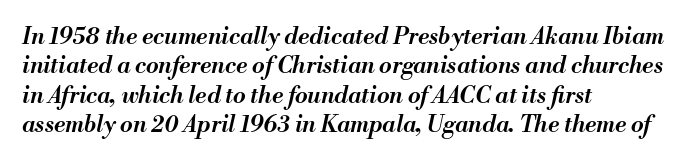
{"italic": "yes", "lean": "right", "slant_degrees": 13, "bold": "semi", "underline": "no", "align": "left", "line_spacing": "normal", "line_spacing_ratio": 1.28, "letter_spacing": "normal", "letter_spacing_em": 0.0, "glyph_px": 23}
